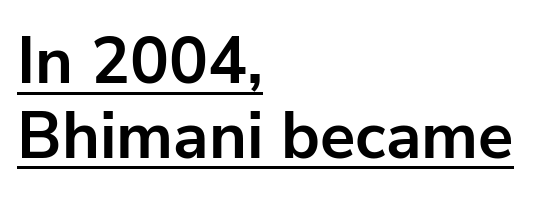
{"serif": "no", "italic": "no", "bold": "yes", "weight": "bold", "width": "normal", "stroke_contrast": "low", "x_height": "medium", "monospaced": "no", "underline": "yes", "align": "left", "line_spacing": "tight", "line_spacing_ratio": 1.15, "letter_spacing": "normal", "letter_spacing_em": 0.0, "glyph_px": 65}
